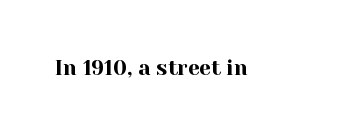
{"italic": "no", "underline": "no", "letter_spacing": "normal", "letter_spacing_em": 0.0, "glyph_px": 21}
